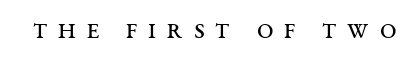
{"serif": "yes", "italic": "no", "bold": "no", "weight": "regular", "width": "wide", "stroke_contrast": "medium", "x_height": "large", "monospaced": "no", "underline": "no", "letter_spacing": "wide", "letter_spacing_em": 0.34, "glyph_px": 30}
